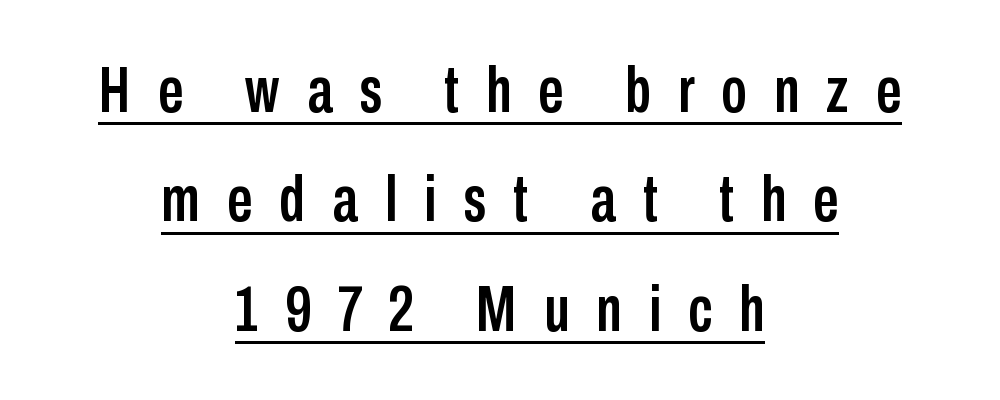
Q: Is the text italic (slanted)? A: No, it is upright.
Q: Is the typeface a serif or a sans-serif typeface? A: Sans-serif.
Q: Is the text underlined? A: Yes.
Q: How is the paragraph aligned? A: Centered.
Q: Is the spacing between letters normal or unusually wide? A: Unusually wide.
Q: Width (condensed, normal, or wide)? A: Condensed.
Q: Stroke contrast? A: Low.
Q: x-height? A: Medium.
Q: Monospaced? A: No.
